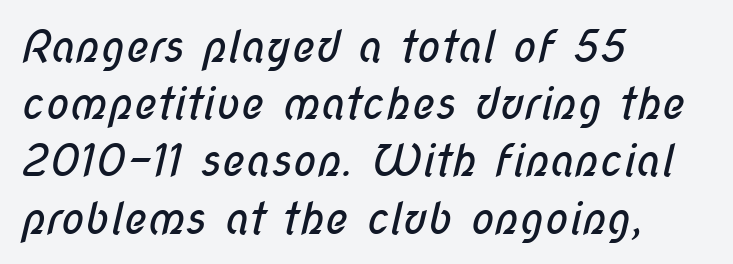
The image shows 44 px regular-weight, condensed sans-serif type; set left-aligned, normal line spacing (1.3x), normal letter spacing, not underlined; low stroke contrast and a medium x-height.
